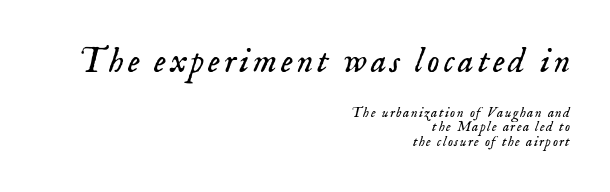
The image shows 35 px light serif type, italic (leaning right); set right-aligned, tight line spacing (1.03x), not underlined; the first (top) block is 2.5x larger; low stroke contrast and a small x-height.
